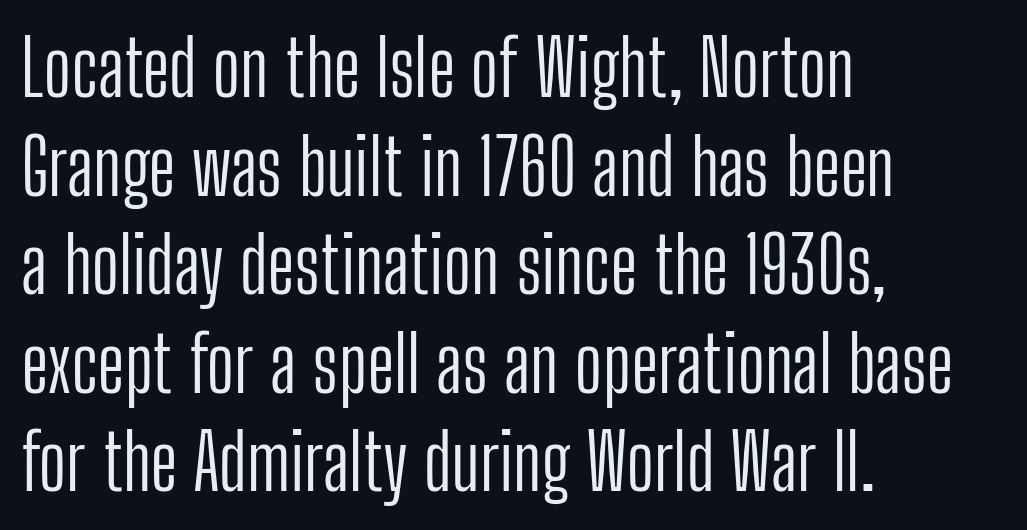
{"serif": "no", "italic": "no", "bold": "no", "weight": "light", "width": "condensed", "stroke_contrast": "low", "x_height": "medium", "monospaced": "no", "underline": "no", "align": "left", "line_spacing": "normal", "line_spacing_ratio": 1.28, "letter_spacing": "normal", "letter_spacing_em": 0.0, "glyph_px": 77}
